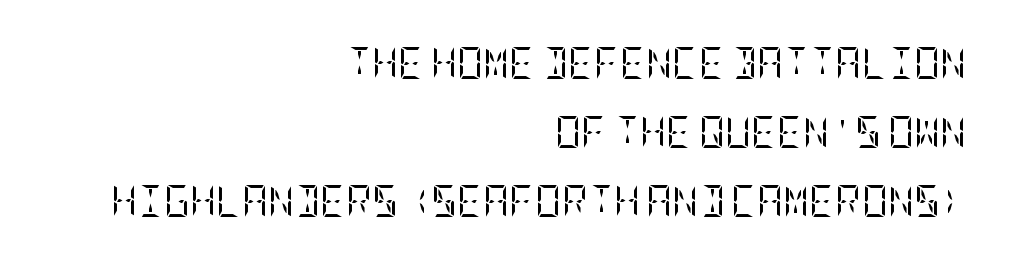
Nobody drew a line under any word here. The paragraph has a hard right edge and a soft left edge. Weight class: somewhere from thin through regular. Posture: vertical.
